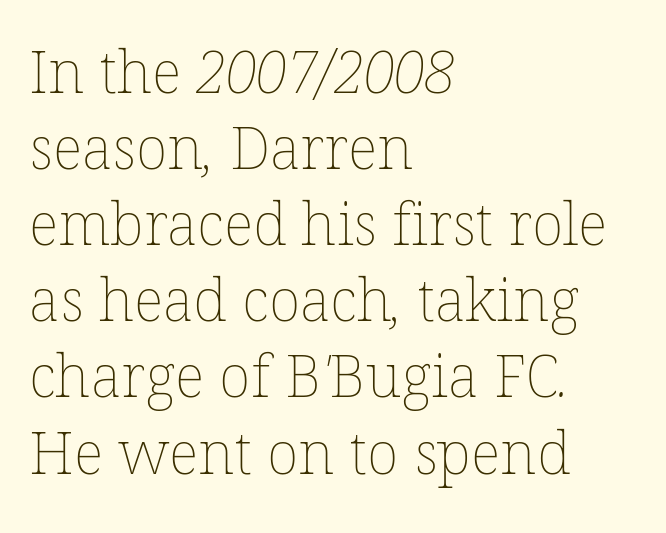
Q: Is the text bold? A: No.
Q: Is the text underlined? A: No.
Q: How is the paragraph aligned? A: Left-aligned.
Q: Is the spacing between letters normal or unusually wide? A: Normal.
Q: Is the spacing between lines tight, normal or loose? A: Normal.
Q: Width (condensed, normal, or wide)? A: Normal.
Q: Stroke contrast? A: Low.
Q: x-height? A: Medium.
Q: Monospaced? A: No.
